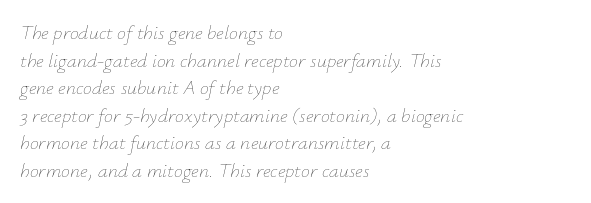
Q: Is the text bold? A: No.
Q: Is the text italic (slanted)? A: Yes, it leans right by about 12 degrees.
Q: Is the text underlined? A: No.
Q: How is the paragraph aligned? A: Left-aligned.
Q: Is the spacing between letters normal or unusually wide? A: Normal.
Q: Is the spacing between lines tight, normal or loose? A: Normal.
